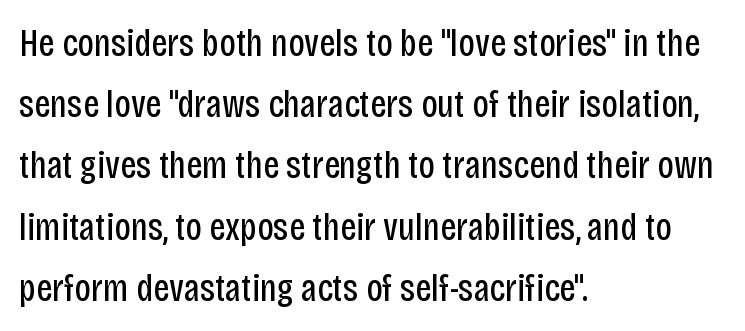
The gap between lines stays unmarked. Each letter's strokes conclude bluntly, with no projecting serifs. Here the glyphs are tracked normally, forming tight word shapes. In terms of posture, this sample is upright.
